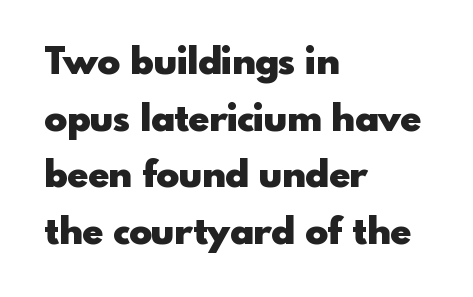
The image shows 38 px heavy sans-serif type, upright; set left-aligned, normal line spacing (1.49x), normal letter spacing, not underlined; a small x-height.
